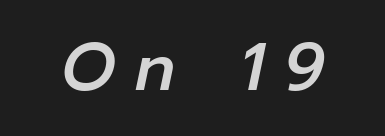
Q: Is the text italic (slanted)? A: Yes, it leans right by about 12 degrees.
Q: Is the text underlined? A: No.
Q: Is the spacing between letters normal or unusually wide? A: Unusually wide.
Q: Width (condensed, normal, or wide)? A: Normal.
Q: Stroke contrast? A: Low.
Q: x-height? A: Medium.
Q: Monospaced? A: No.
